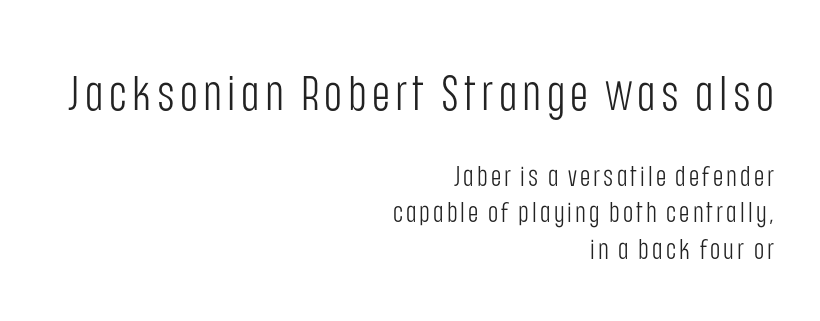
I'd call this a sans setting — the letters go barefoot. These lines were composed using upright roman letters. The zone under the glyphs is completely vacant. No chunkiness to these letters — they're not bold. Do the characters align in a grid? No, the font is proportional.
